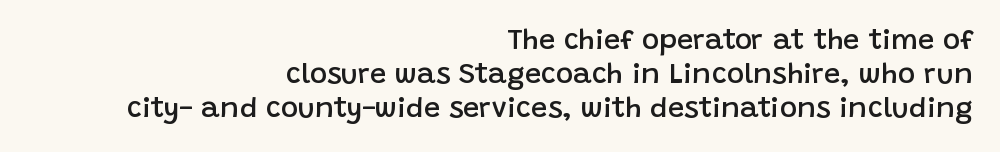
Notice the strokes are somewhat thickened but not fully heavy: this is a semibold. Check the space under the baseline: it is left empty. Do the characters align in a grid? No, the font is proportional. Default kerning and tracking; the words read as compact shapes. This is roman type, the default non-slanted kind. No feet cap the strokes, marking this as sans-serif type.
